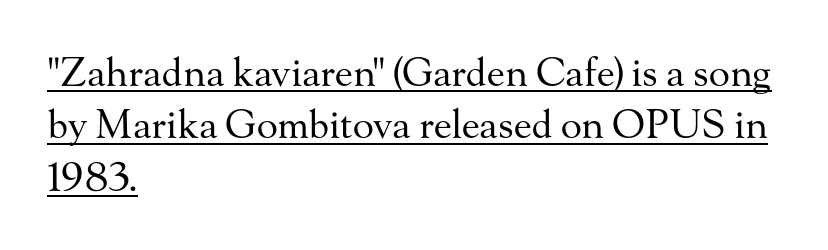
Q: Is the text bold? A: No.
Q: Is the text italic (slanted)? A: No, it is upright.
Q: Is the typeface a serif or a sans-serif typeface? A: Serif.
Q: Is the text underlined? A: Yes.
Q: How is the paragraph aligned? A: Left-aligned.
Q: Is the spacing between letters normal or unusually wide? A: Normal.
Q: Is the spacing between lines tight, normal or loose? A: Normal.
Q: Width (condensed, normal, or wide)? A: Normal.
Q: Stroke contrast? A: Medium.
Q: x-height? A: Small.
Q: Monospaced? A: No.
